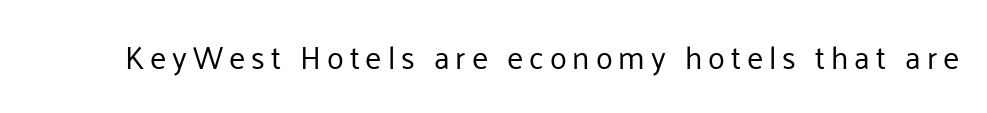
The type family on display is of the sans-serif kind. The string is rendered with underlining switched off. Varying glyph widths throughout — classic text-font behaviour. The cut favours lightness, reaching ordinary text weight at its darkest.
